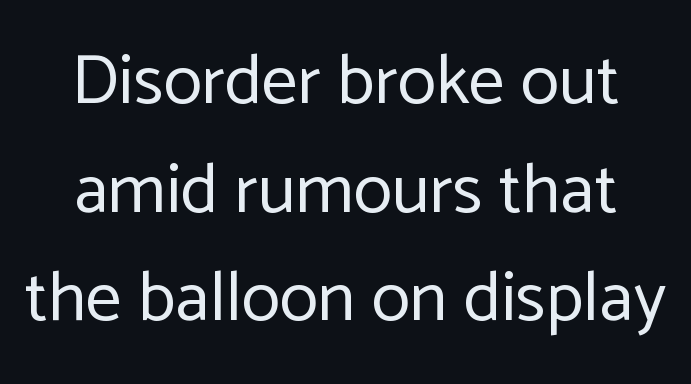
{"serif": "no", "italic": "no", "bold": "no", "weight": "regular", "width": "normal", "stroke_contrast": "low", "x_height": "medium", "monospaced": "no", "underline": "no", "line_spacing": "normal", "line_spacing_ratio": 1.53, "letter_spacing": "normal", "letter_spacing_em": 0.0, "glyph_px": 71}
